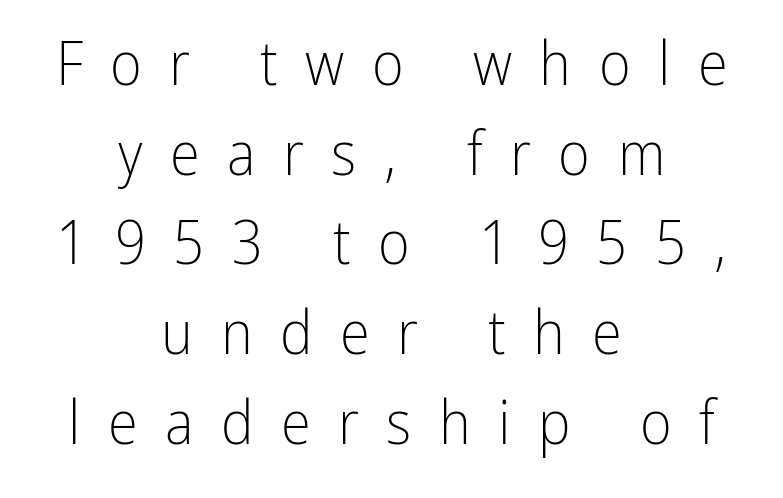
{"serif": "no", "italic": "no", "bold": "no", "weight": "light", "width": "condensed", "stroke_contrast": "low", "x_height": "medium", "monospaced": "no", "underline": "no", "align": "center", "line_spacing": "normal", "line_spacing_ratio": 1.47, "letter_spacing": "wide", "letter_spacing_em": 0.45, "glyph_px": 61}
